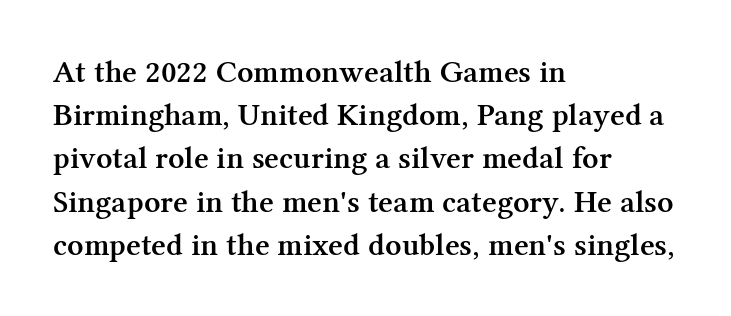
Q: Is the text bold? A: Semi-bold.
Q: Is the text italic (slanted)? A: No, it is upright.
Q: Is the typeface a serif or a sans-serif typeface? A: Serif.
Q: Is the text underlined? A: No.
Q: How is the paragraph aligned? A: Left-aligned.
Q: Is the spacing between letters normal or unusually wide? A: Normal.
Q: Is the spacing between lines tight, normal or loose? A: Normal.
Q: Width (condensed, normal, or wide)? A: Normal.
Q: Stroke contrast? A: Medium.
Q: x-height? A: Medium.
Q: Monospaced? A: No.
